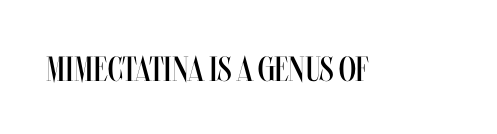
{"italic": "no", "bold": "no", "weight": "regular", "width": "condensed", "stroke_contrast": "medium", "x_height": "large", "monospaced": "no", "underline": "no", "letter_spacing": "normal", "letter_spacing_em": 0.0, "glyph_px": 35}
